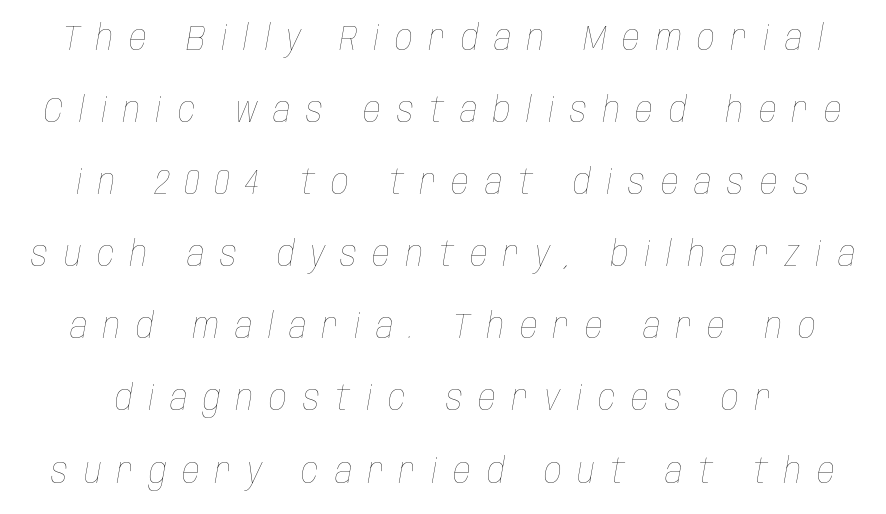
{"italic": "yes", "lean": "right", "slant_degrees": 10, "bold": "no", "weight": "thin", "width": "condensed", "stroke_contrast": "low", "x_height": "large", "monospaced": "no", "underline": "no", "line_spacing": "loose", "line_spacing_ratio": 2.06, "letter_spacing": "wide", "letter_spacing_em": 0.45, "glyph_px": 35}
